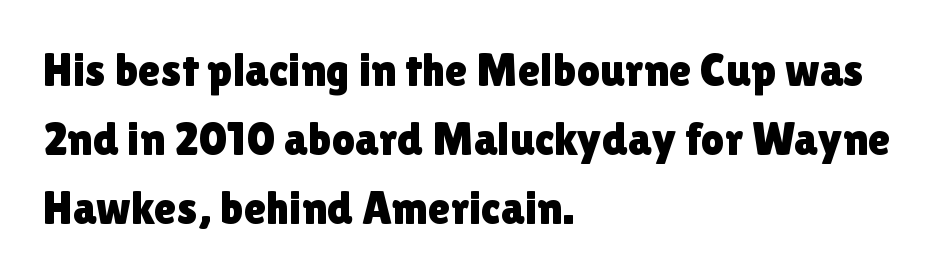
Varying glyph widths throughout — classic text-font behaviour. Compared with typical paragraphs, the rows here are spaced about the same. No extra tracking has been applied to these lines. The strip under each line holds only bare page.
